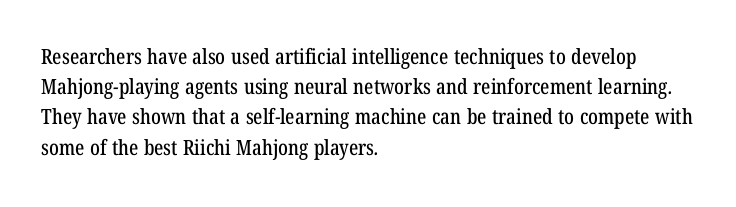
Lines of text with bare space underneath. A classic flush-left, rag-right setting is used for this passage. A typesetter would call this leading conventional body-copy spacing. This rendering leaves character spacing at its baseline value.
